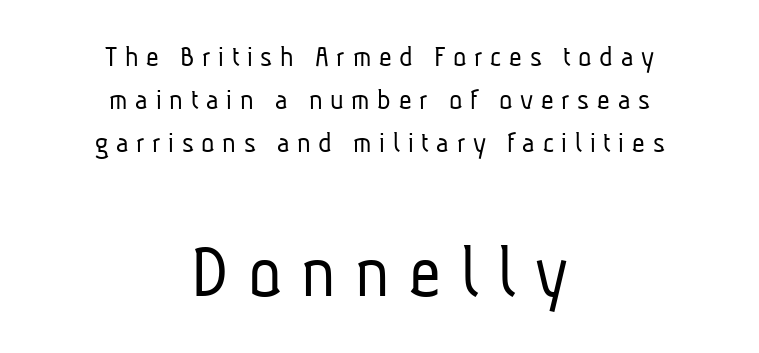
Q: Is the text bold? A: No.
Q: Is the typeface a serif or a sans-serif typeface? A: Sans-serif.
Q: Is the text underlined? A: No.
Q: How is the paragraph aligned? A: Centered.
Q: Is the spacing between letters normal or unusually wide? A: Unusually wide.
Q: Is the spacing between lines tight, normal or loose? A: Normal.
Q: Which block of text is set in a larger size, the first (top) or the second (bottom)? A: The second (bottom) one.
Q: Width (condensed, normal, or wide)? A: Condensed.
Q: Stroke contrast? A: Low.
Q: x-height? A: Medium.
Q: Monospaced? A: No.
